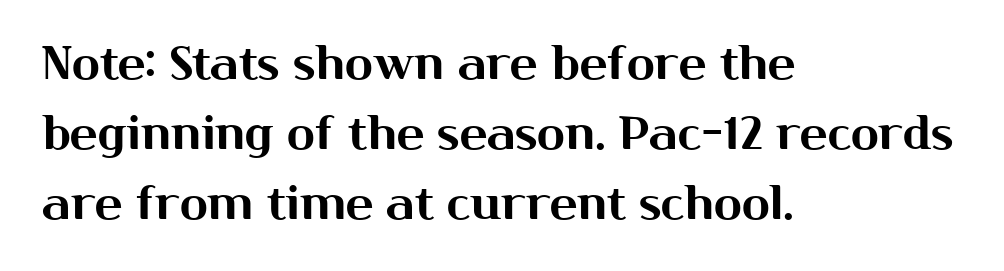
{"serif": "no", "italic": "no", "width": "normal", "stroke_contrast": "medium", "x_height": "medium", "monospaced": "no", "underline": "no", "align": "left", "line_spacing": "normal", "line_spacing_ratio": 1.52, "letter_spacing": "normal", "letter_spacing_em": 0.0, "glyph_px": 46}
